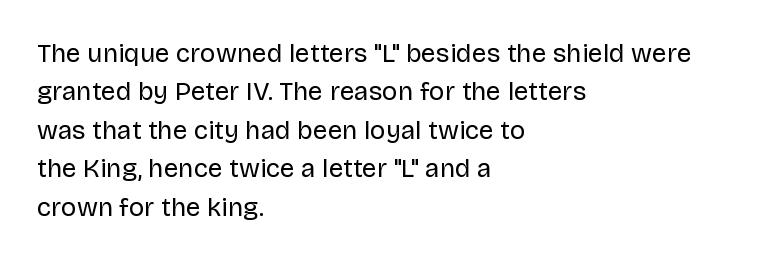
Q: Is the text bold? A: No.
Q: Is the text italic (slanted)? A: No, it is upright.
Q: Is the text underlined? A: No.
Q: How is the paragraph aligned? A: Left-aligned.
Q: Is the spacing between letters normal or unusually wide? A: Normal.
Q: Is the spacing between lines tight, normal or loose? A: Normal.
